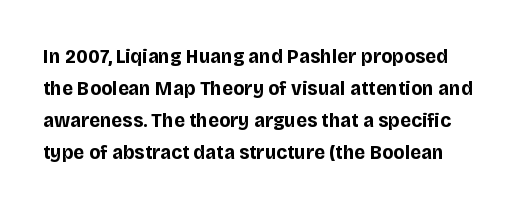
Q: Is the text bold? A: Yes.
Q: Is the text italic (slanted)? A: No, it is upright.
Q: Is the text underlined? A: No.
Q: Is the spacing between letters normal or unusually wide? A: Normal.
Q: Is the spacing between lines tight, normal or loose? A: Normal.
